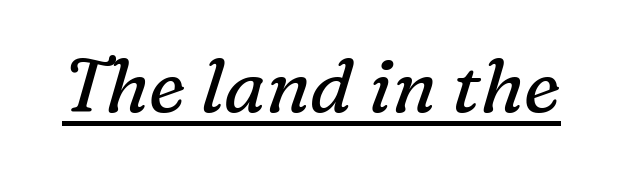
Q: Is the text bold? A: No.
Q: Is the text italic (slanted)? A: Yes, it leans right by about 16 degrees.
Q: Is the typeface a serif or a sans-serif typeface? A: Serif.
Q: Is the text underlined? A: Yes.
Q: Is the spacing between letters normal or unusually wide? A: Normal.
Q: Width (condensed, normal, or wide)? A: Normal.
Q: Stroke contrast? A: Medium.
Q: x-height? A: Medium.
Q: Monospaced? A: No.
